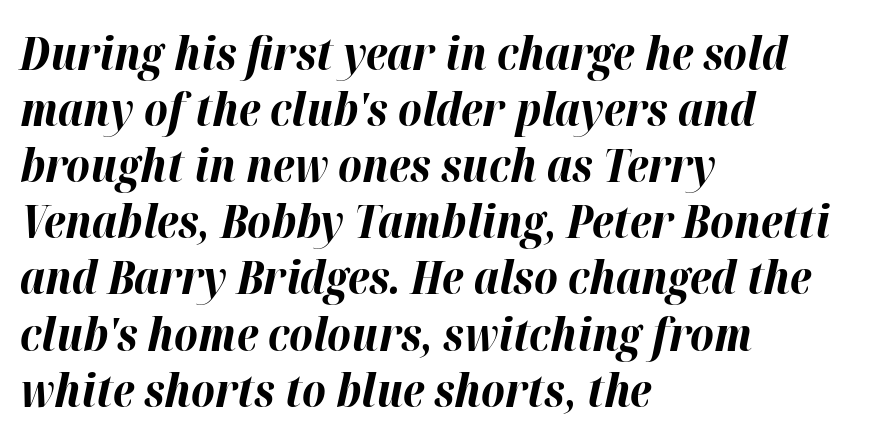
Q: Is the text bold? A: Yes.
Q: Is the text italic (slanted)? A: Yes, it leans right by about 12 degrees.
Q: Is the text underlined? A: No.
Q: How is the paragraph aligned? A: Left-aligned.
Q: Is the spacing between letters normal or unusually wide? A: Normal.
Q: Width (condensed, normal, or wide)? A: Normal.
Q: Stroke contrast? A: High.
Q: x-height? A: Medium.
Q: Monospaced? A: No.
